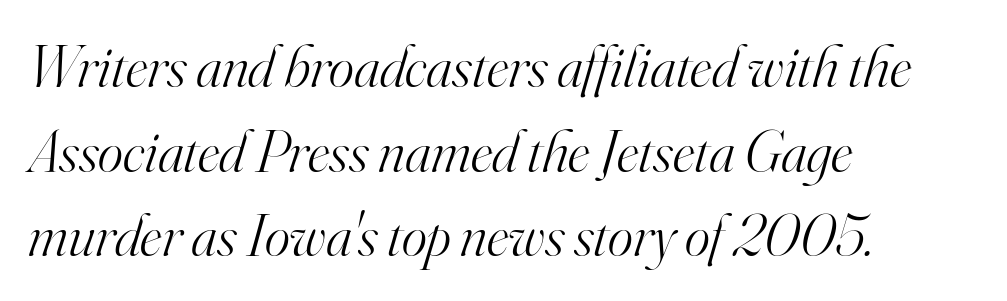
{"serif": "yes", "italic": "yes", "lean": "right", "slant_degrees": 16, "bold": "no", "weight": "light", "width": "normal", "stroke_contrast": "high", "x_height": "small", "monospaced": "no", "underline": "no", "align": "left", "line_spacing": "normal", "line_spacing_ratio": 1.41, "letter_spacing": "normal", "letter_spacing_em": 0.0, "glyph_px": 60}
